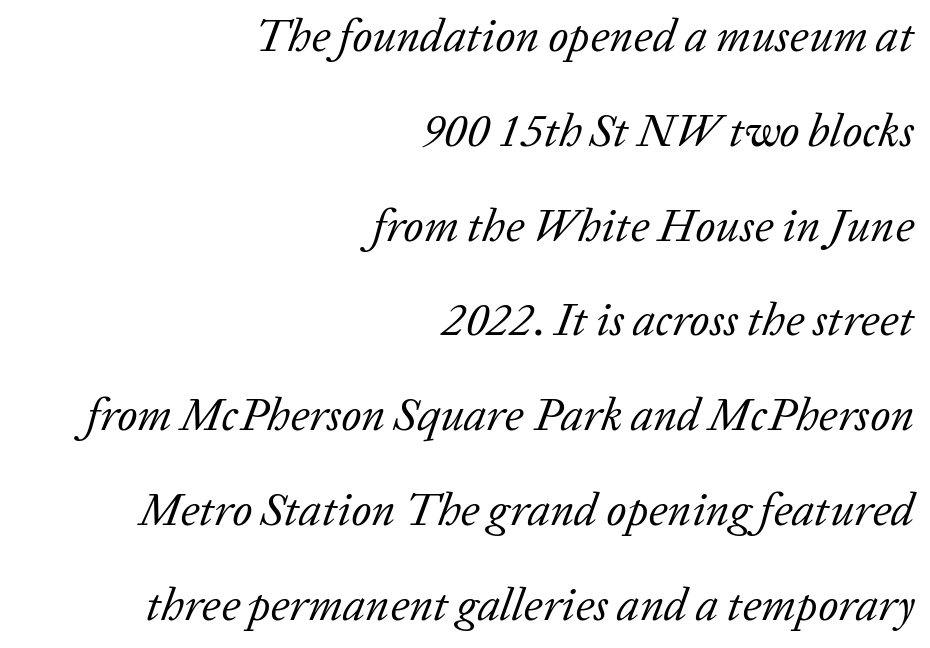
These lines stack with their right ends in a neat column. Tracking value appears to be zero — textbook default spacing. Successive baselines arrive slowly, with a big drop between each. Weight class: somewhere from thin through regular.
